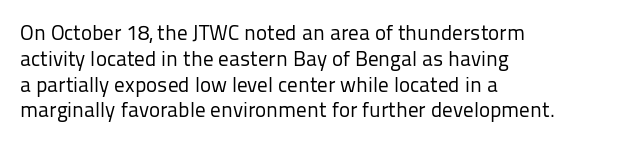
The image shows 21 px text type, upright; set left-aligned, line spacing 1.23x, normal letter spacing, not underlined.
